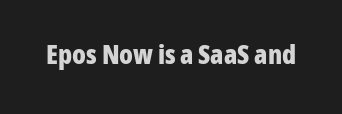
The image shows 27 px bold type, upright; set normal letter spacing, not underlined.
